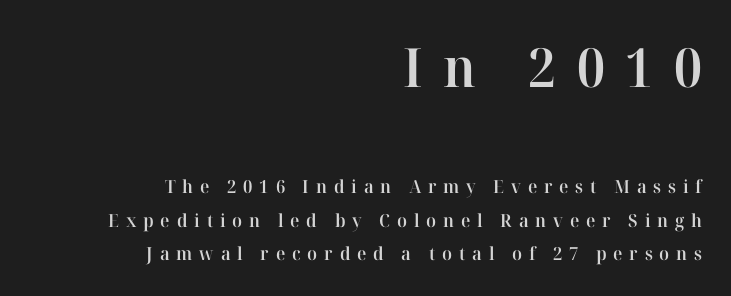
The image shows 54 px semibold serif type, upright; set right-aligned, line spacing 1.87x, unusually wide letter spacing (+0.38 em), not underlined; the first (top) block is 3.0x larger; high stroke contrast and a medium x-height.
